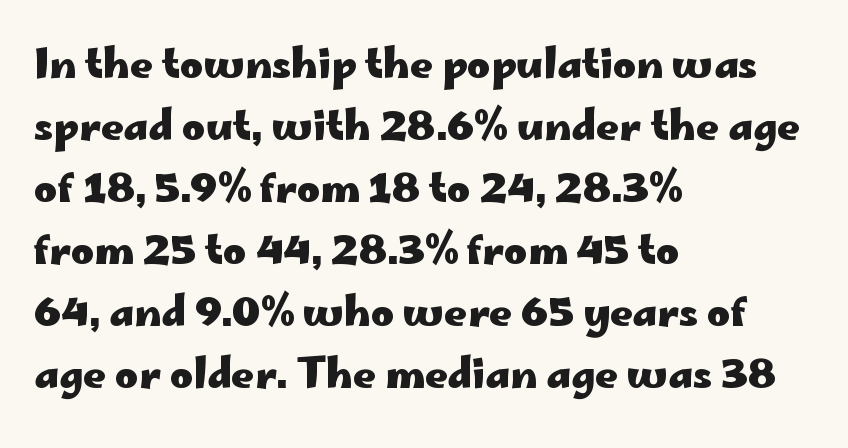
Anything drawn beneath the words? Only blank space. Every letter is thick-stroked: bold, no question. No italicization has been applied; the sample stays upright. The rendering keeps characters at their native spacing.
